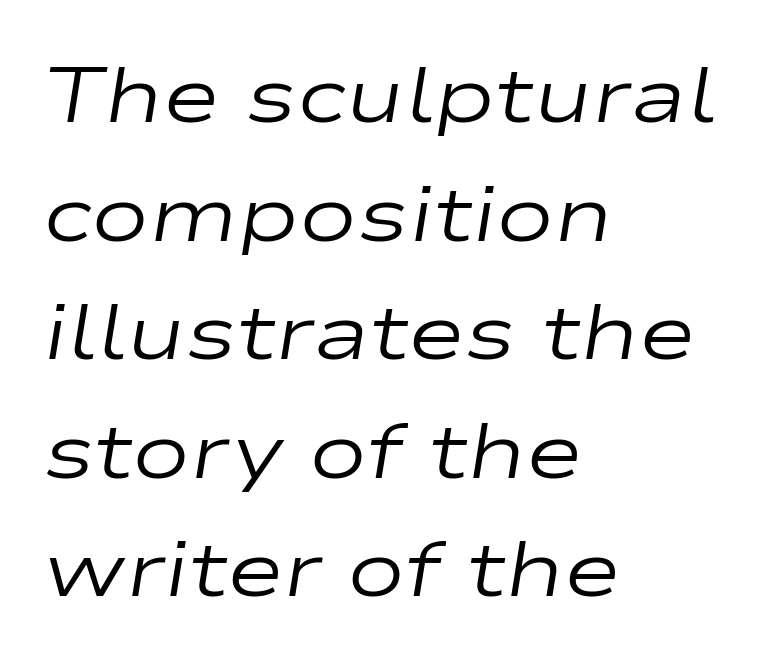
Q: Is the text bold? A: No.
Q: Is the text italic (slanted)? A: Yes, it leans right by about 9 degrees.
Q: Is the text underlined? A: No.
Q: How is the paragraph aligned? A: Left-aligned.
Q: Is the spacing between letters normal or unusually wide? A: Normal.
Q: Is the spacing between lines tight, normal or loose? A: Normal.
Q: Width (condensed, normal, or wide)? A: Wide.
Q: Stroke contrast? A: Low.
Q: x-height? A: Medium.
Q: Monospaced? A: No.
